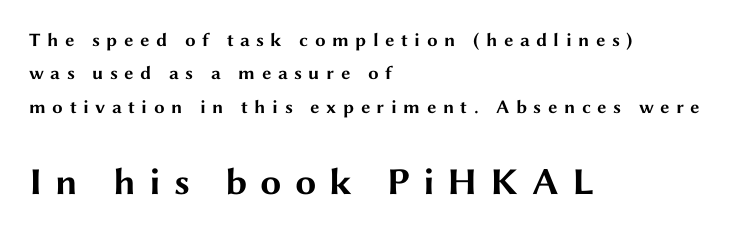
{"serif": "no", "italic": "no", "bold": "yes", "weight": "bold", "width": "wide", "stroke_contrast": "medium", "x_height": "medium", "monospaced": "no", "underline": "no", "align": "left", "line_spacing_ratio": 1.76, "letter_spacing": "wide", "letter_spacing_em": 0.34, "larger_block": "second", "size_ratio": 2.0, "glyph_px": 38}
